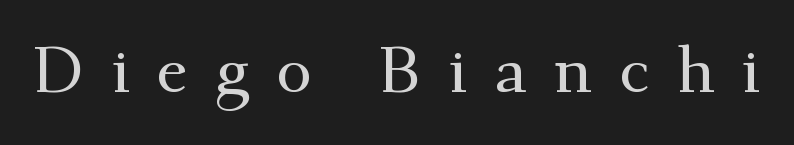
The image shows 64 px serif type, upright; set unusually wide letter spacing (+0.42 em), not underlined; medium stroke contrast and a small x-height.
